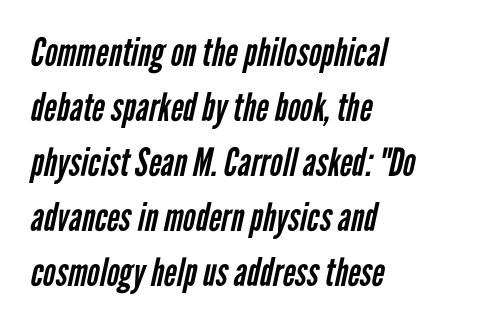
Q: Is the text bold? A: No.
Q: Is the typeface a serif or a sans-serif typeface? A: Sans-serif.
Q: Is the text underlined? A: No.
Q: How is the paragraph aligned? A: Left-aligned.
Q: Is the spacing between letters normal or unusually wide? A: Normal.
Q: Is the spacing between lines tight, normal or loose? A: Normal.
Q: Width (condensed, normal, or wide)? A: Condensed.
Q: Stroke contrast? A: Low.
Q: x-height? A: Medium.
Q: Monospaced? A: No.
